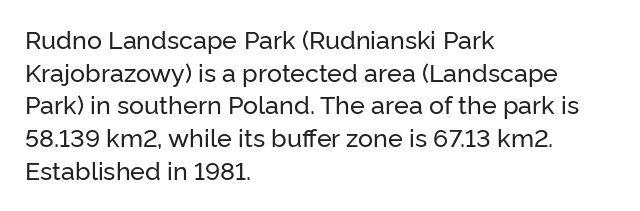
The tracking reads as untouched default to a designer's eye. Has an underline been added? It has not. Where is the straight margin? On the left. A typesetter would call this leading conventional body-copy spacing.
